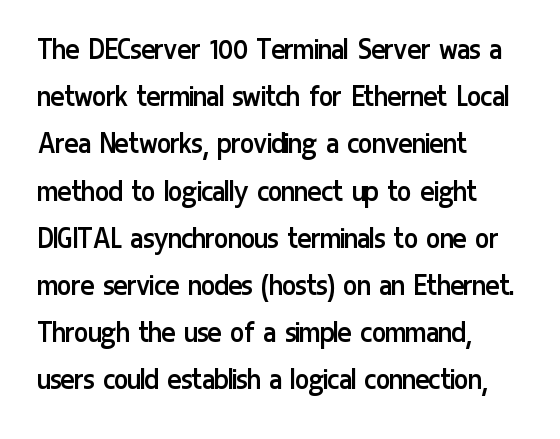
The image shows 33 px regular-weight, condensed sans-serif type, upright; set left-aligned, normal line spacing (1.43x), normal letter spacing, not underlined; low stroke contrast and a medium x-height.
